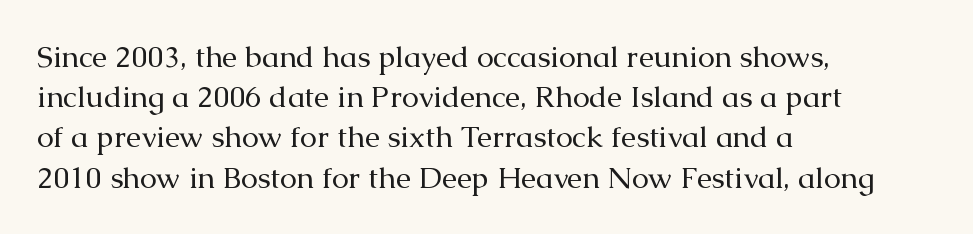
Q: Is the text bold? A: No.
Q: Is the text italic (slanted)? A: No, it is upright.
Q: Is the typeface a serif or a sans-serif typeface? A: Serif.
Q: Is the text underlined? A: No.
Q: How is the paragraph aligned? A: Left-aligned.
Q: Is the spacing between letters normal or unusually wide? A: Normal.
Q: Is the spacing between lines tight, normal or loose? A: Normal.
Q: Width (condensed, normal, or wide)? A: Normal.
Q: Stroke contrast? A: Medium.
Q: x-height? A: Medium.
Q: Monospaced? A: No.
